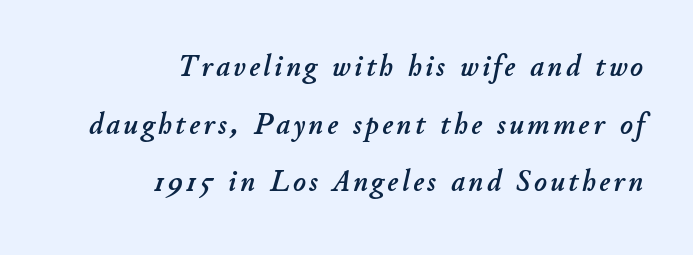
Regarding leading, the lines here are spaced well apart. Slanted lettering throughout. Glance below the letters and you will spot only blank space. One-word summary of the alignment: right. Spacing verdict: proportional, widths tailored to each character.
